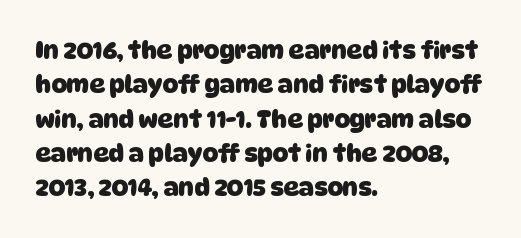
Caption: bold face, heavy strokes. Notice how descenders clear the ascenders below comfortably — that's standard leading. The specimen omits any rule beneath the text block's lines. Words appear dense and cohesive because spacing is normal. Visually the block forms a straight wall on the left and a jagged coastline on the right.
